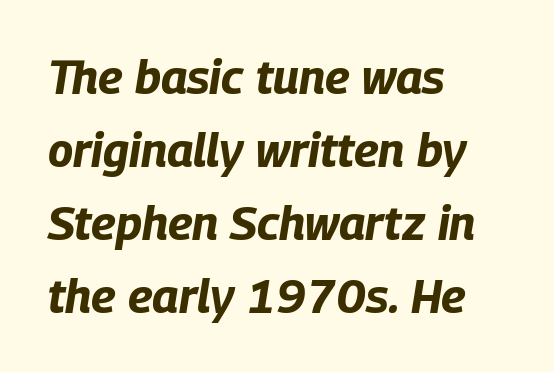
Q: Is the text bold? A: Yes.
Q: Is the text italic (slanted)? A: Yes, it leans right by about 9 degrees.
Q: Is the text underlined? A: No.
Q: How is the paragraph aligned? A: Left-aligned.
Q: Is the spacing between letters normal or unusually wide? A: Normal.
Q: Is the spacing between lines tight, normal or loose? A: Normal.
Q: Width (condensed, normal, or wide)? A: Condensed.
Q: Stroke contrast? A: Low.
Q: x-height? A: Large.
Q: Monospaced? A: No.
